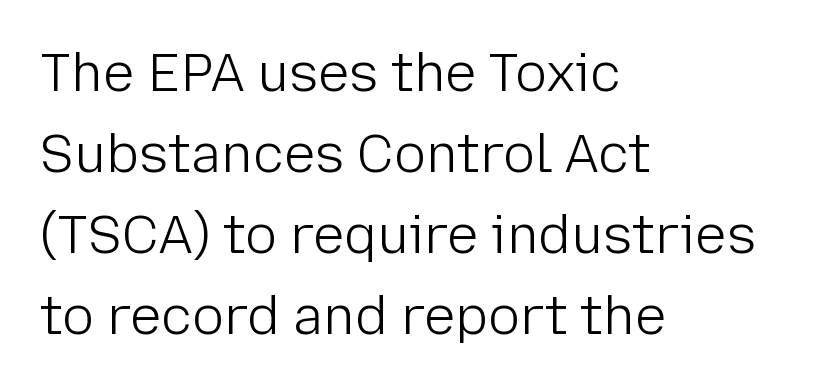
{"serif": "no", "italic": "no", "bold": "no", "weight": "light", "width": "normal", "stroke_contrast": "low", "x_height": "medium", "monospaced": "no", "underline": "no", "align": "left", "line_spacing": "normal", "line_spacing_ratio": 1.53, "letter_spacing": "normal", "letter_spacing_em": 0.0, "glyph_px": 53}
